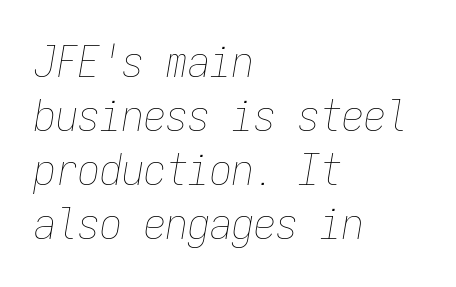
The image shows 44 px thin, condensed type, italic (leaning right), monospaced; set left-aligned, line spacing 1.23x, normal letter spacing, not underlined; low stroke contrast and a medium x-height.
